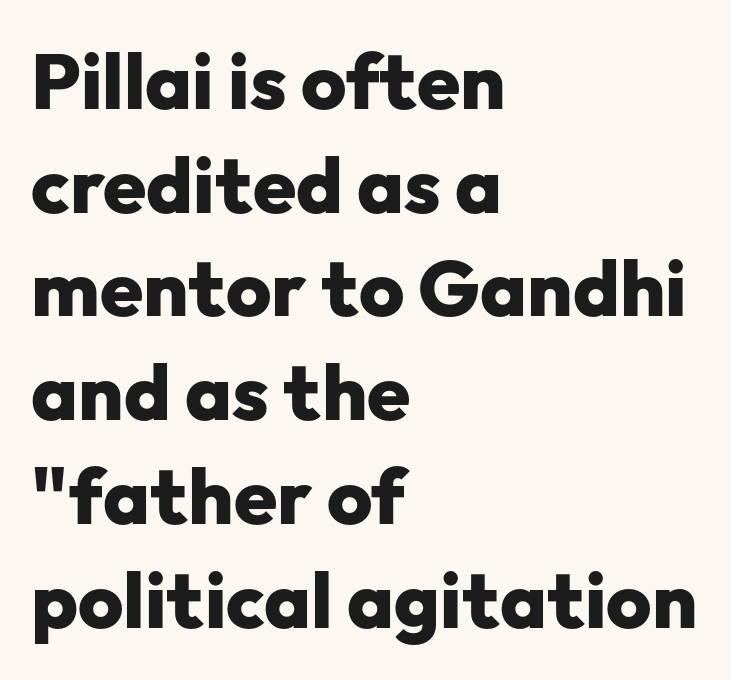
The passage shown stacks its lines at a standard gap. Words appear dense and cohesive because spacing is normal. The glyphs are unaccompanied by any horizontal stroke below them. This sample has the flowing, uneven cadence of proportional lettering. If you drew a ruler down the left edge, every line would touch it. Nope, not italic — everything's standing straight.
